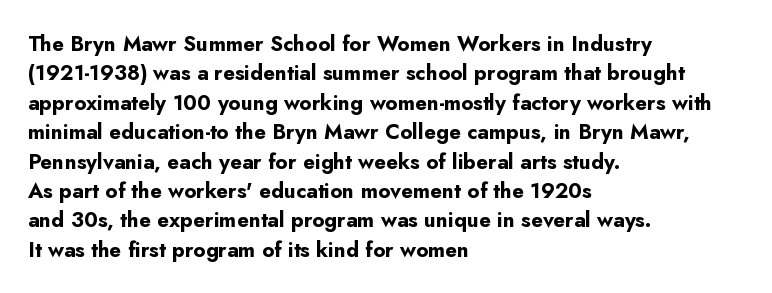
Q: Is the text bold? A: Yes.
Q: Is the text italic (slanted)? A: No, it is upright.
Q: Is the text underlined? A: No.
Q: How is the paragraph aligned? A: Left-aligned.
Q: Is the spacing between letters normal or unusually wide? A: Normal.
Q: Is the spacing between lines tight, normal or loose? A: Normal.
